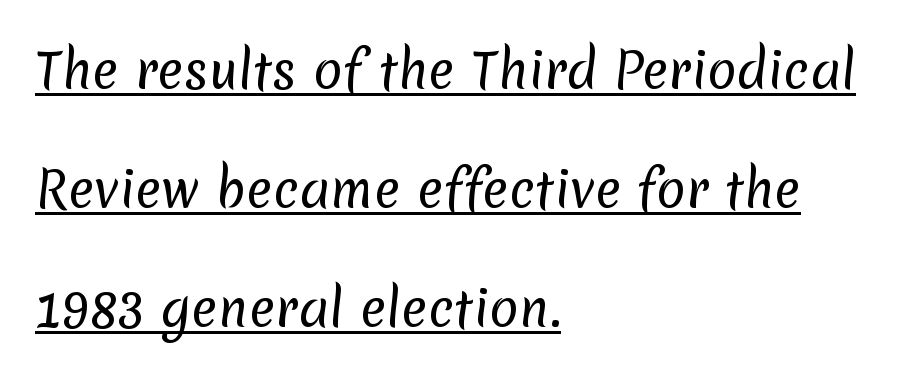
Q: Is the text bold? A: No.
Q: Is the typeface a serif or a sans-serif typeface? A: Sans-serif.
Q: Is the text underlined? A: Yes.
Q: How is the paragraph aligned? A: Left-aligned.
Q: Is the spacing between letters normal or unusually wide? A: Normal.
Q: Is the spacing between lines tight, normal or loose? A: Loose.
Q: Width (condensed, normal, or wide)? A: Normal.
Q: Stroke contrast? A: Low.
Q: x-height? A: Medium.
Q: Monospaced? A: No.
